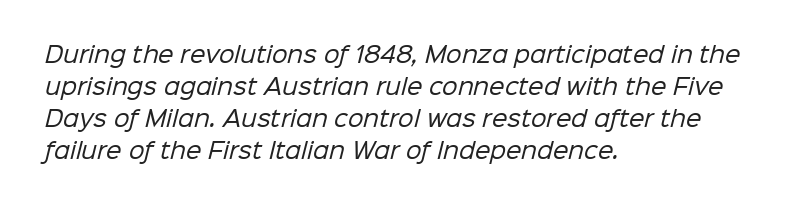
Q: Is the text bold? A: No.
Q: Is the text underlined? A: No.
Q: How is the paragraph aligned? A: Left-aligned.
Q: Is the spacing between letters normal or unusually wide? A: Normal.
Q: Is the spacing between lines tight, normal or loose? A: Normal.
